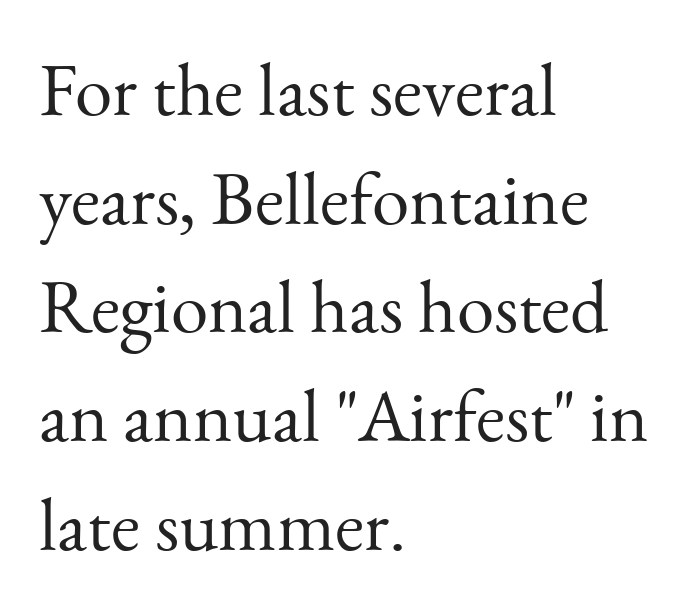
Rows of type keep a routine distance in the vertical direction. The letterforms sit at book weight or below. Varying glyph widths throughout — classic text-font behaviour. What kind of face is this? One with serifs. Ascenders rise straight up at ninety degrees. Alignment: flush left.
